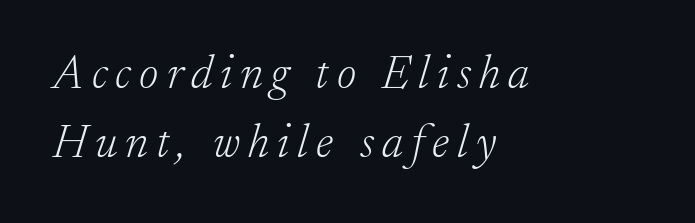
Spacing verdict: proportional, widths tailored to each character. Where is the straight margin? On the left. Any mark beneath the type? The region is blank. The letters look calm and open, with moderate or lighter stems. The font family rendered here belongs to the serif group.
